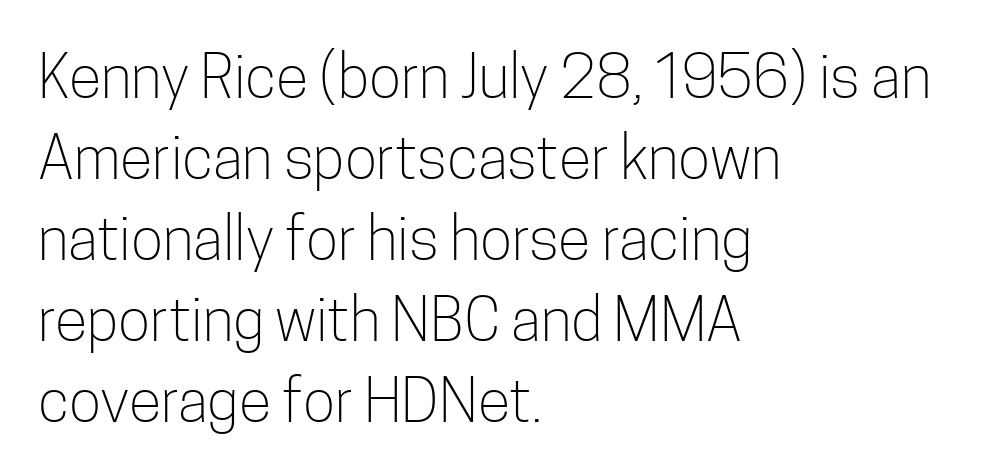
Q: Is the text bold? A: No.
Q: Is the text italic (slanted)? A: No, it is upright.
Q: Is the typeface a serif or a sans-serif typeface? A: Sans-serif.
Q: Is the text underlined? A: No.
Q: How is the paragraph aligned? A: Left-aligned.
Q: Is the spacing between letters normal or unusually wide? A: Normal.
Q: Is the spacing between lines tight, normal or loose? A: Normal.
Q: Width (condensed, normal, or wide)? A: Condensed.
Q: Stroke contrast? A: Low.
Q: x-height? A: Medium.
Q: Monospaced? A: No.
